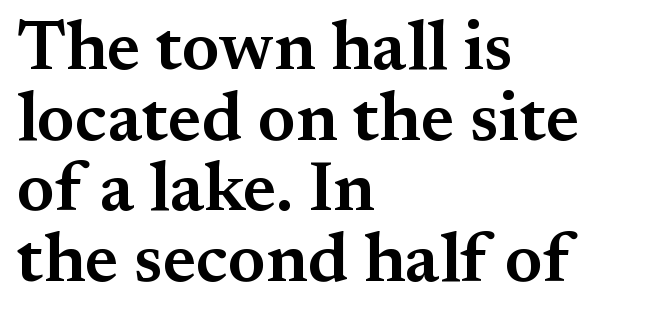
Is there any slant? The stems are plumb. Horizontal bands of white between lines are thin slivers. Letter spacing: default. Proportional: the letters do not fall into vertical columns. Typographic density is moderately raised because the face is semibold. This is serif lettering, the kind often seen in printed books.
